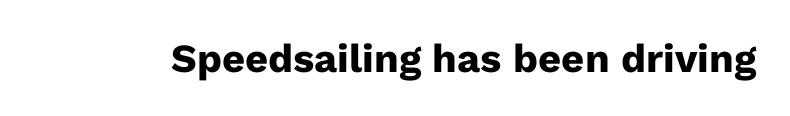
{"serif": "no", "italic": "no", "bold": "yes", "weight": "heavy", "width": "normal", "stroke_contrast": "low", "x_height": "medium", "monospaced": "no", "underline": "no", "letter_spacing": "normal", "letter_spacing_em": 0.0, "glyph_px": 40}
